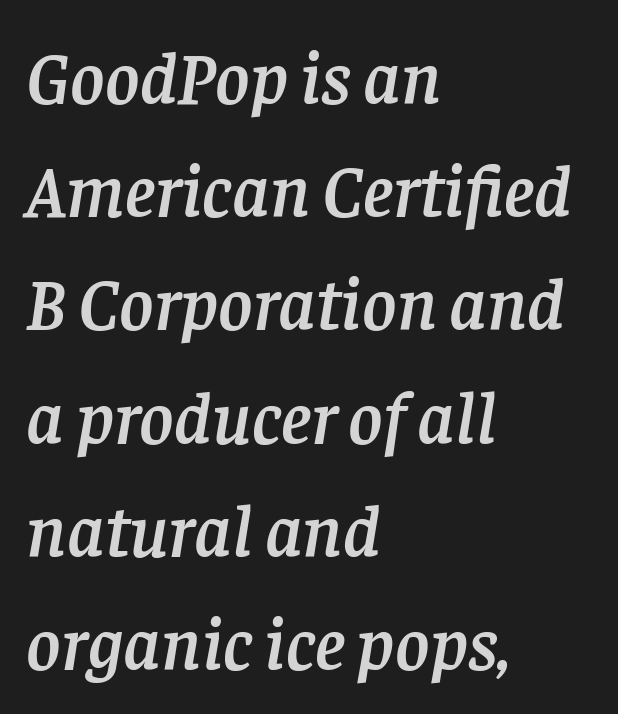
Q: Is the text italic (slanted)? A: Yes, it leans right by about 8 degrees.
Q: Is the typeface a serif or a sans-serif typeface? A: Serif.
Q: Is the text underlined? A: No.
Q: How is the paragraph aligned? A: Left-aligned.
Q: Is the spacing between letters normal or unusually wide? A: Normal.
Q: Is the spacing between lines tight, normal or loose? A: Normal.
Q: Width (condensed, normal, or wide)? A: Normal.
Q: Stroke contrast? A: Low.
Q: x-height? A: Large.
Q: Monospaced? A: No.
